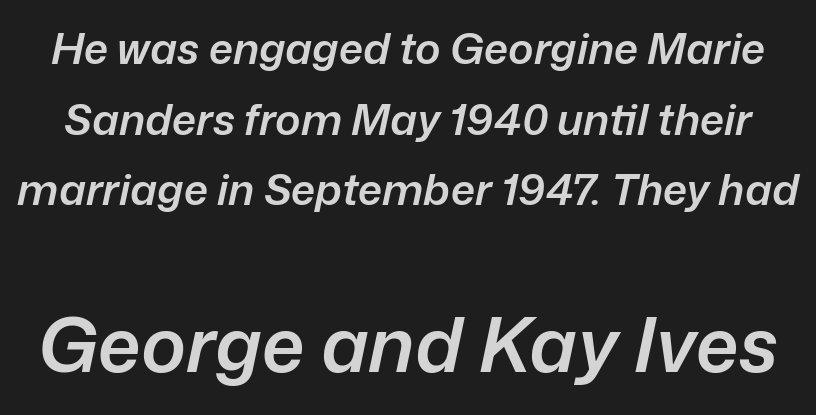
Q: Is the text bold? A: Semi-bold.
Q: Is the text italic (slanted)? A: Yes, it leans right by about 12 degrees.
Q: Is the text underlined? A: No.
Q: Is the spacing between letters normal or unusually wide? A: Normal.
Q: Is the spacing between lines tight, normal or loose? A: Normal.
Q: Which block of text is set in a larger size, the first (top) or the second (bottom)? A: The second (bottom) one.
Q: Width (condensed, normal, or wide)? A: Normal.
Q: Stroke contrast? A: Low.
Q: x-height? A: Medium.
Q: Monospaced? A: No.
